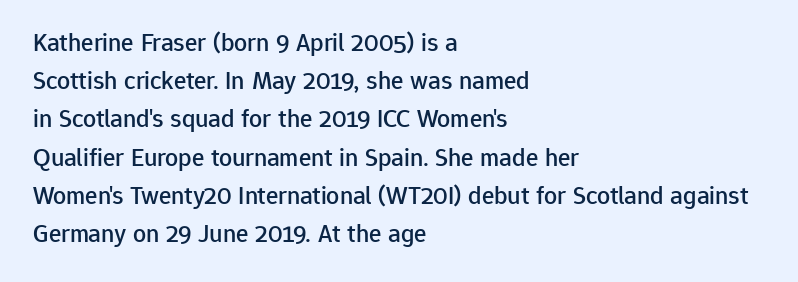
Glance below the letters and you will spot only blank space. Interline gaps are of average width in this sample. The type sits square on the baseline with zero lean. The text block is weighted toward the left margin, trailing off unevenly rightward. These lines keep a tight, regular rhythm from letter to letter.
